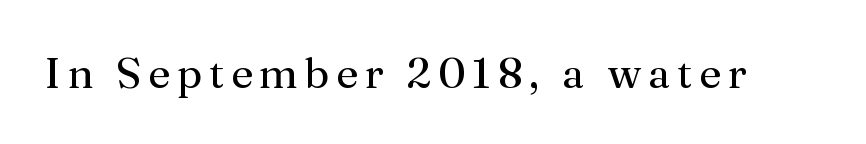
Stems here are at most as thick as an everyday book face. Words float on clear page, feet unadorned. Proportional: the letters do not fall into vertical columns. These lines were composed using upright roman letters. Is this a sans? No — the strokes have serifs.
